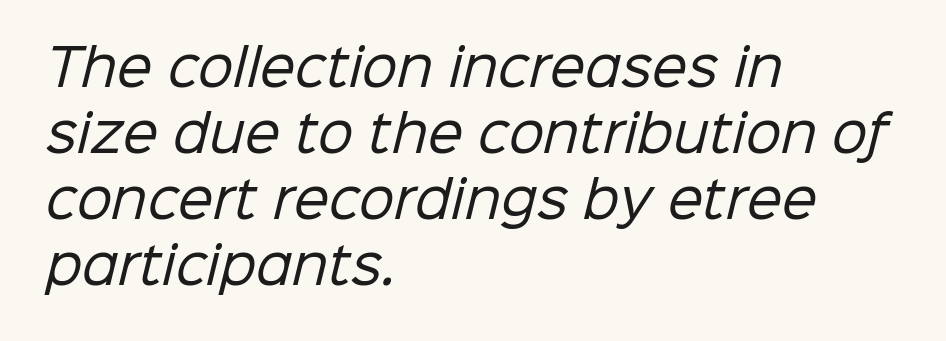
Q: Is the text bold? A: No.
Q: Is the typeface a serif or a sans-serif typeface? A: Sans-serif.
Q: Is the text underlined? A: No.
Q: How is the paragraph aligned? A: Left-aligned.
Q: Is the spacing between letters normal or unusually wide? A: Normal.
Q: Is the spacing between lines tight, normal or loose? A: Normal.
Q: Width (condensed, normal, or wide)? A: Normal.
Q: Stroke contrast? A: Low.
Q: x-height? A: Medium.
Q: Monospaced? A: No.
